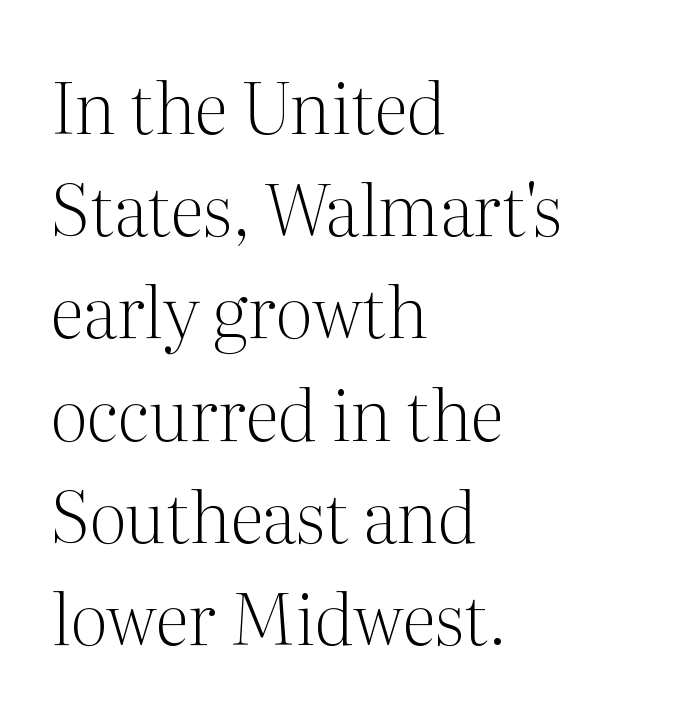
You could call the tracking neutral — neither tight nor loose. Weight class: somewhere from thin through regular. You could not count columns in this text — the font is proportionally spaced. It's the straight-up-and-down kind of type.
